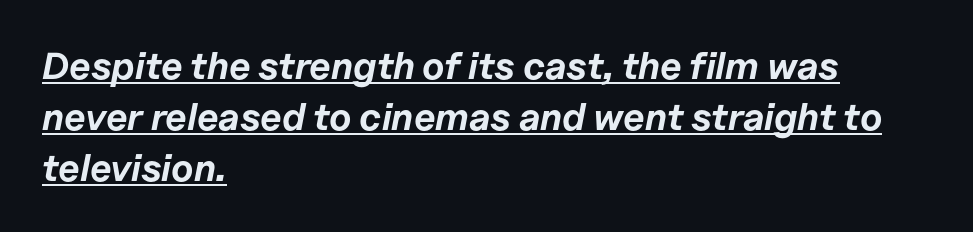
Decoration check: the copy is underlined. The letters advance in unequal steps, a hallmark of proportional type. The face used here has a pronounced slope to its letters. This rendering leaves character spacing at its baseline value.
